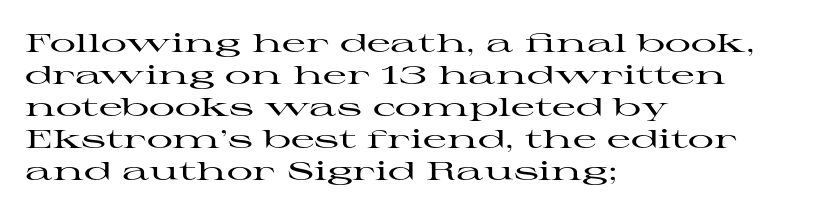
{"italic": "no", "underline": "no", "align": "left", "line_spacing_ratio": 1.23, "letter_spacing": "normal", "letter_spacing_em": 0.0, "glyph_px": 26}
